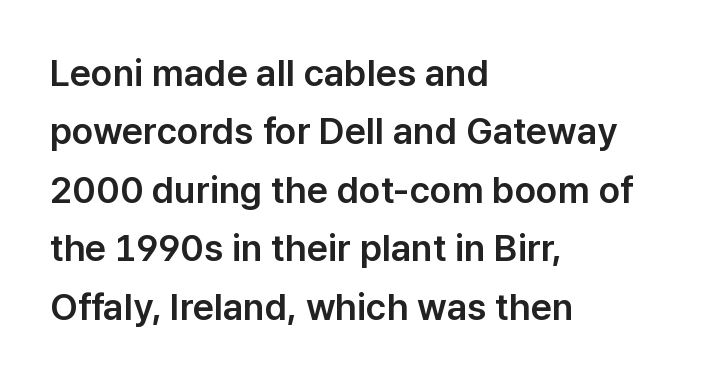
The image shows 37 px sans-serif type, upright; set left-aligned, normal line spacing (1.58x), normal letter spacing, not underlined; low stroke contrast and a medium x-height.
